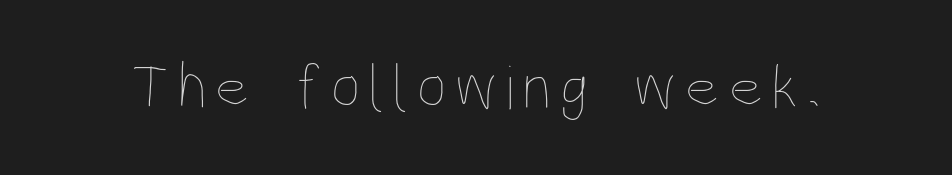
Q: Is the text bold? A: No.
Q: Is the text italic (slanted)? A: No, it is upright.
Q: Is the text underlined? A: No.
Q: Width (condensed, normal, or wide)? A: Condensed.
Q: Stroke contrast? A: Low.
Q: x-height? A: Large.
Q: Monospaced? A: No.
